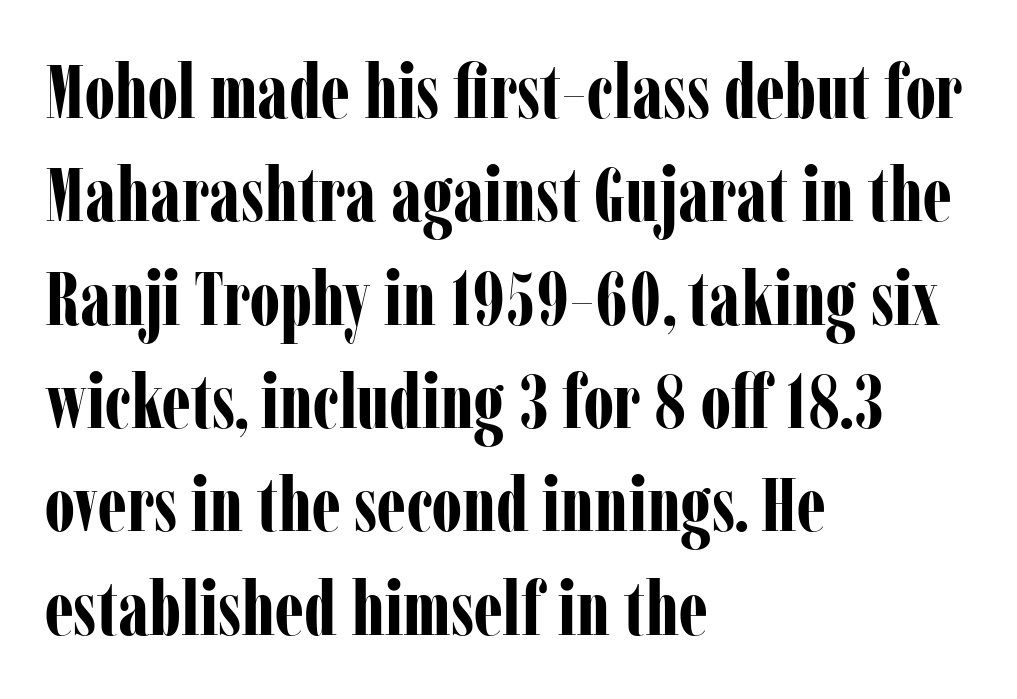
{"serif": "yes", "italic": "no", "bold": "yes", "weight": "bold", "width": "condensed", "stroke_contrast": "low", "x_height": "medium", "monospaced": "no", "underline": "no", "align": "left", "line_spacing": "normal", "line_spacing_ratio": 1.36, "letter_spacing": "normal", "letter_spacing_em": 0.0, "glyph_px": 76}
